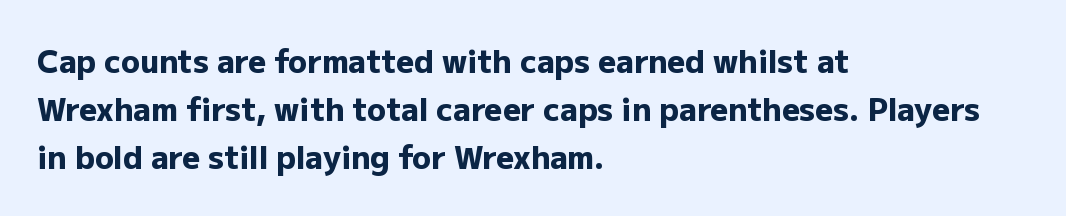
Q: Is the text bold? A: Yes.
Q: Is the text italic (slanted)? A: No, it is upright.
Q: Is the typeface a serif or a sans-serif typeface? A: Sans-serif.
Q: Is the text underlined? A: No.
Q: How is the paragraph aligned? A: Left-aligned.
Q: Is the spacing between letters normal or unusually wide? A: Normal.
Q: Is the spacing between lines tight, normal or loose? A: Normal.
Q: Width (condensed, normal, or wide)? A: Normal.
Q: Stroke contrast? A: Low.
Q: x-height? A: Medium.
Q: Monospaced? A: No.
